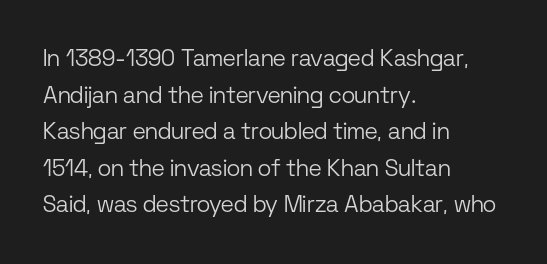
Q: Is the text bold? A: No.
Q: Is the text italic (slanted)? A: No, it is upright.
Q: Is the text underlined? A: No.
Q: How is the paragraph aligned? A: Left-aligned.
Q: Is the spacing between letters normal or unusually wide? A: Normal.
Q: Is the spacing between lines tight, normal or loose? A: Normal.
